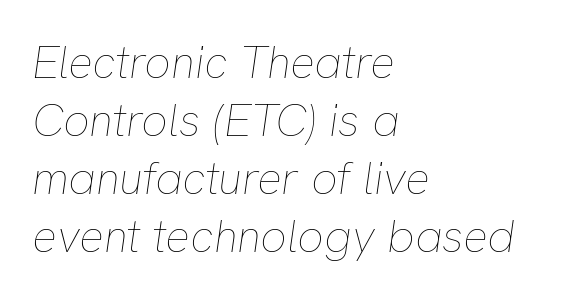
Does the copy run flush right? No — it runs flush left. Counters stay open thanks to moderate or lighter strokes. Bare-footed words on every line. Nobody touched the tracking dial on this one. Here the designer chose a conventional face with non-uniform glyph widths.
